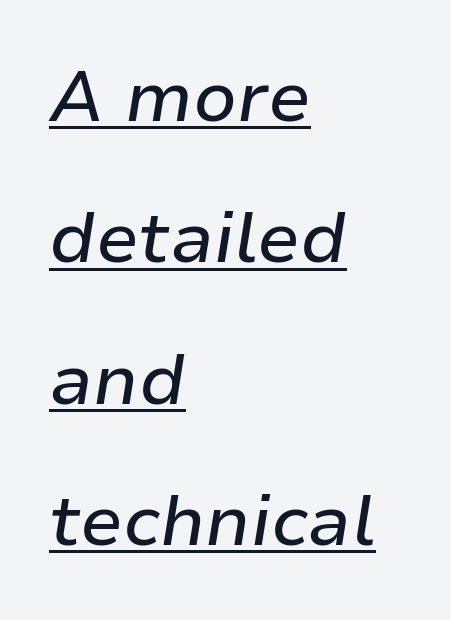
No extra tracking has been applied to these lines. This sample uses an oblique cut, with every glyph tilted off the vertical. The sample's only ornament is a line tracing under the words. Character widths vary here, with narrow letters taking less room than wide ones.
